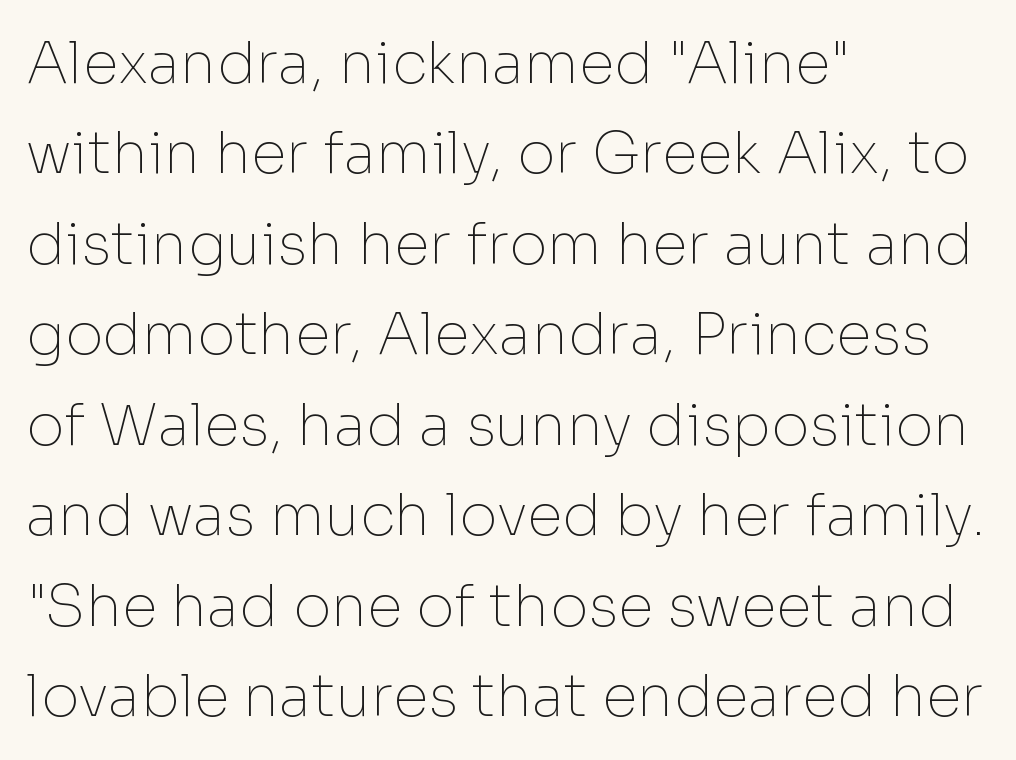
Quick note: not italic, upright. Is there much room between lines? A standard amount, neither cramped nor airy. Beneath every word, the page is bare. Character widths vary here, with narrow letters taking less room than wide ones. The letters look calm and open, with moderate or lighter stems. A typesetter would call this zero additional tracking.
